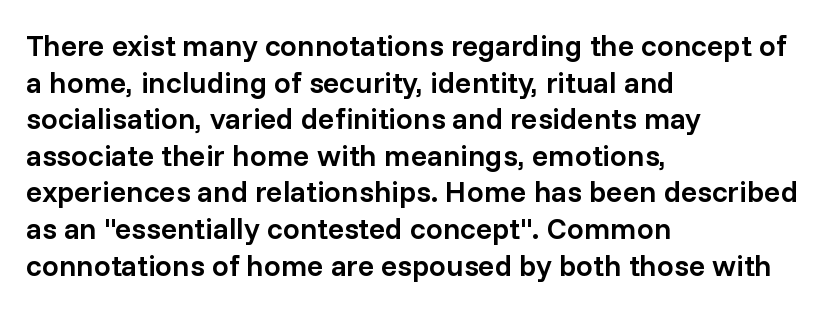
Q: Is the text bold? A: Semi-bold.
Q: Is the text italic (slanted)? A: No, it is upright.
Q: Is the typeface a serif or a sans-serif typeface? A: Sans-serif.
Q: Is the text underlined? A: No.
Q: How is the paragraph aligned? A: Left-aligned.
Q: Is the spacing between letters normal or unusually wide? A: Normal.
Q: Width (condensed, normal, or wide)? A: Normal.
Q: Stroke contrast? A: Low.
Q: x-height? A: Medium.
Q: Monospaced? A: No.
